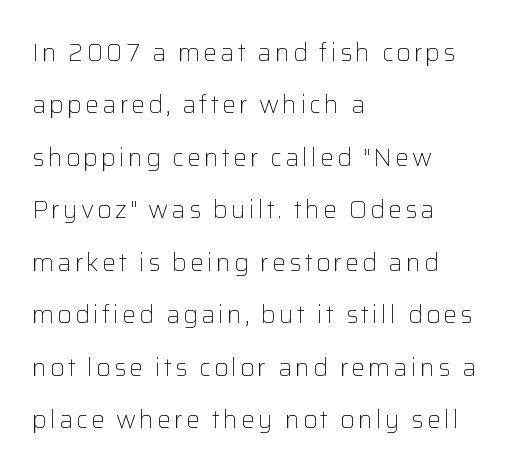
Any mark beneath the type? The region is blank. Notice the wide empty band between every row — that's loose leading. All the whitespace from short lines collects on the right. The passage shown is not bold in any degree. Style check: upright.
